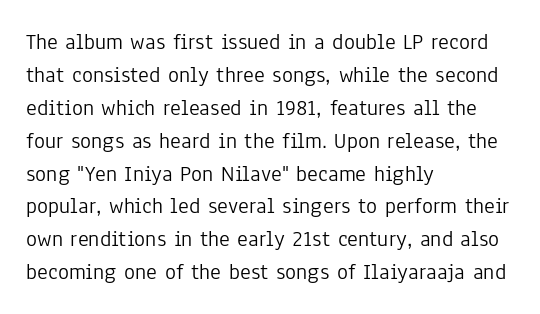
Honestly, the row spacing looks completely unremarkable. Caption: face not bold, strokes unweighted. Posture: vertical. This rendering features lettering with no underline. The setting favours the left margin, as ordinary paragraphs usually do.
